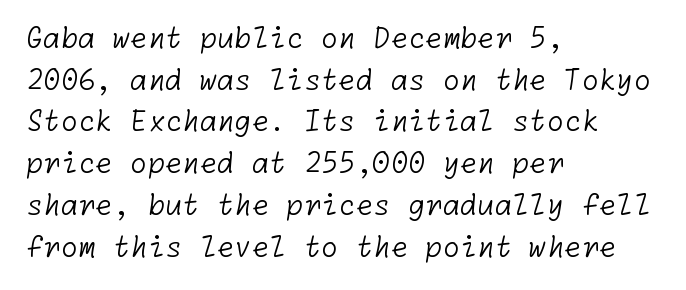
The image shows 28 px light sans-serif type; set left-aligned, normal line spacing (1.49x), normal letter spacing, not underlined; low stroke contrast and a medium x-height.
